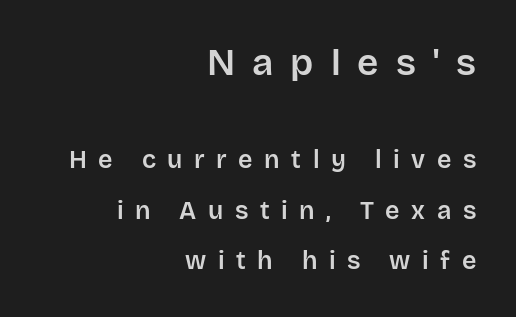
Q: Is the text italic (slanted)? A: No, it is upright.
Q: Is the typeface a serif or a sans-serif typeface? A: Sans-serif.
Q: Is the text underlined? A: No.
Q: How is the paragraph aligned? A: Right-aligned.
Q: Is the spacing between letters normal or unusually wide? A: Unusually wide.
Q: Is the spacing between lines tight, normal or loose? A: Loose.
Q: Which block of text is set in a larger size, the first (top) or the second (bottom)? A: The first (top) one.
Q: Width (condensed, normal, or wide)? A: Normal.
Q: Stroke contrast? A: Low.
Q: x-height? A: Large.
Q: Monospaced? A: No.
